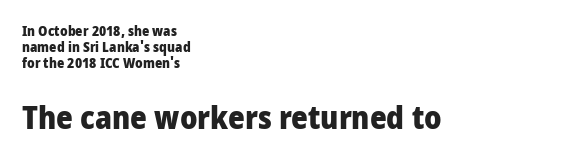
The image shows 32 px heavy, condensed sans-serif type, upright; set left-aligned, tight line spacing (1.15x), normal letter spacing, not underlined; the second (bottom) block is 2.29x larger; low stroke contrast and a large x-height.
